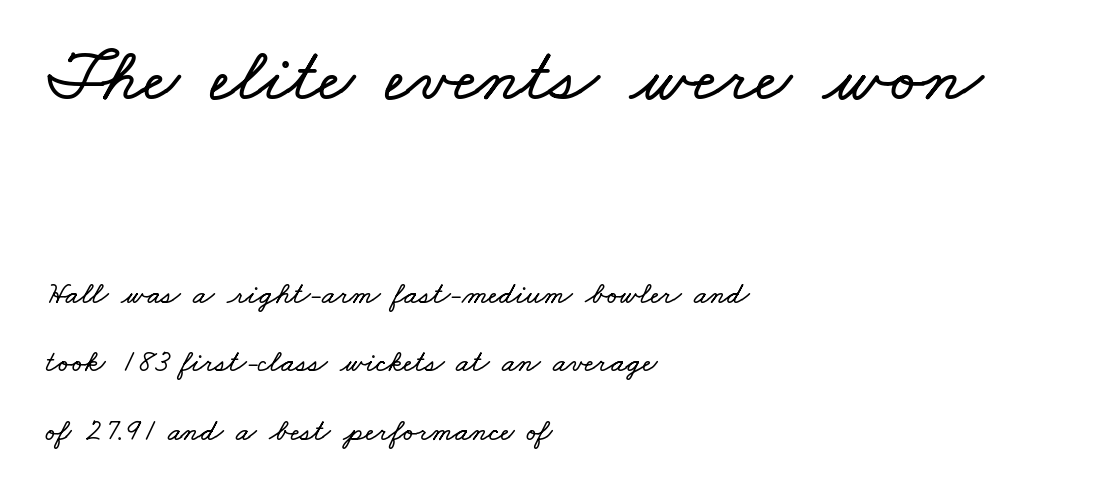
Q: Is the text underlined? A: No.
Q: How is the paragraph aligned? A: Left-aligned.
Q: Is the spacing between letters normal or unusually wide? A: Normal.
Q: Is the spacing between lines tight, normal or loose? A: Loose.
Q: Which block of text is set in a larger size, the first (top) or the second (bottom)? A: The first (top) one.
Q: Width (condensed, normal, or wide)? A: Wide.
Q: Stroke contrast? A: Low.
Q: x-height? A: Small.
Q: Monospaced? A: No.
